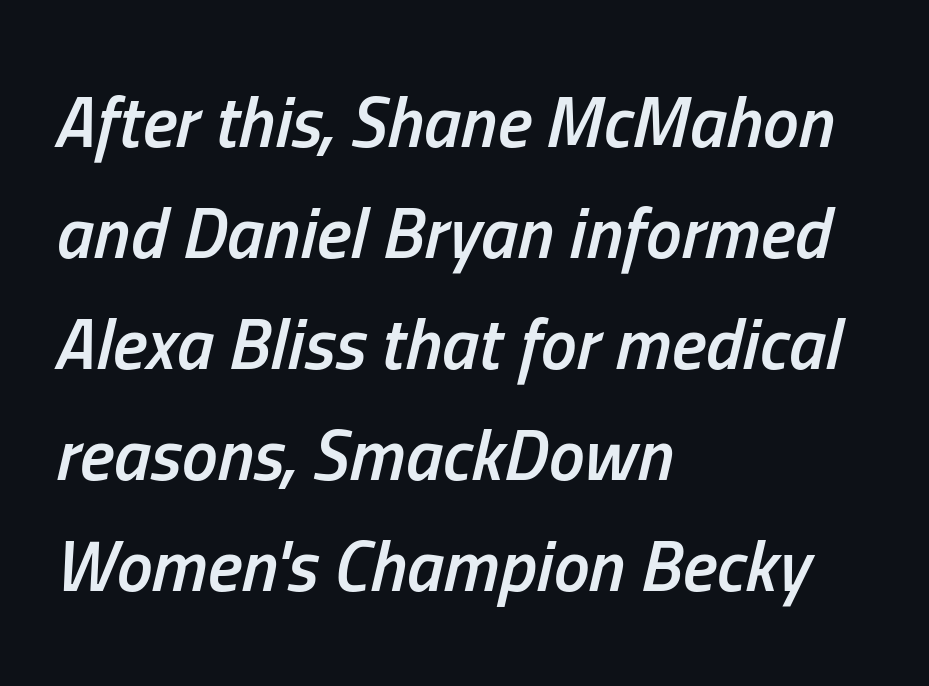
{"italic": "yes", "lean": "right", "slant_degrees": 13, "bold": "semi", "weight": "semibold", "width": "condensed", "stroke_contrast": "low", "x_height": "medium", "monospaced": "no", "underline": "no", "align": "left", "line_spacing": "normal", "line_spacing_ratio": 1.54, "letter_spacing": "normal", "letter_spacing_em": 0.0, "glyph_px": 72}
